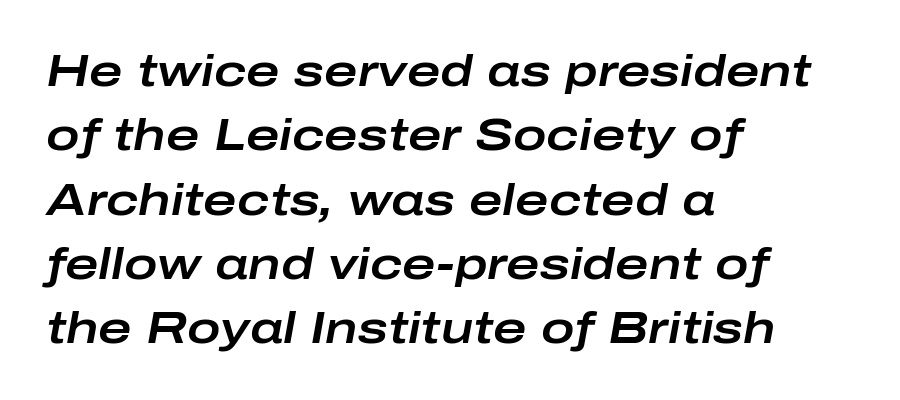
Check the space under the baseline: it is left empty. Reading down the column, the eye jumps a familiar distance to each next line. This rendering leaves character spacing at its baseline value. Notice how the stems are inclined rather than vertical — that's the hallmark of italics.
